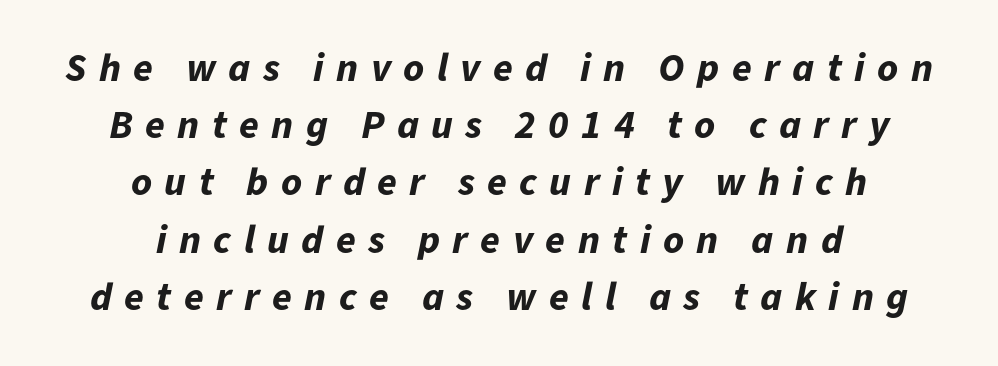
Q: Is the text bold? A: Yes.
Q: Is the text italic (slanted)? A: Yes, it leans right by about 11 degrees.
Q: Is the text underlined? A: No.
Q: How is the paragraph aligned? A: Centered.
Q: Is the spacing between letters normal or unusually wide? A: Unusually wide.
Q: Is the spacing between lines tight, normal or loose? A: Normal.
Q: Width (condensed, normal, or wide)? A: Normal.
Q: Stroke contrast? A: Low.
Q: x-height? A: Medium.
Q: Monospaced? A: No.
